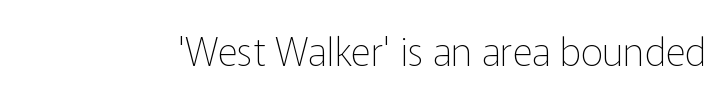
{"serif": "no", "italic": "no", "bold": "no", "weight": "thin", "width": "normal", "stroke_contrast": "low", "x_height": "medium", "monospaced": "no", "underline": "no", "letter_spacing": "normal", "letter_spacing_em": 0.0, "glyph_px": 39}
